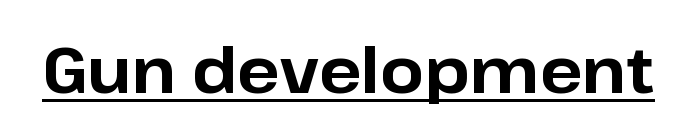
The image shows 63 px bold sans-serif type, upright; set normal letter spacing, underlined; low stroke contrast and a medium x-height.
